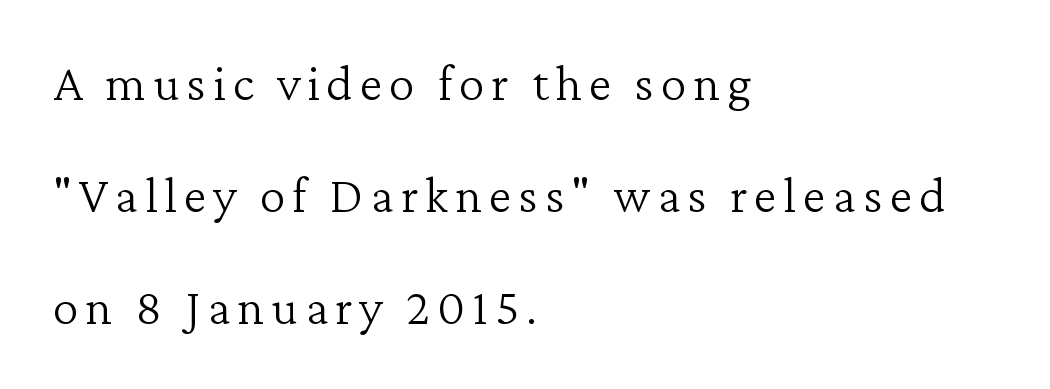
Notice how the stems are strictly vertical — no italics here. Horizontal bands of white between lines are thick stripes. This sample uses a serif face. A student would call this left alignment; a typographer would say flush left, rag right.
